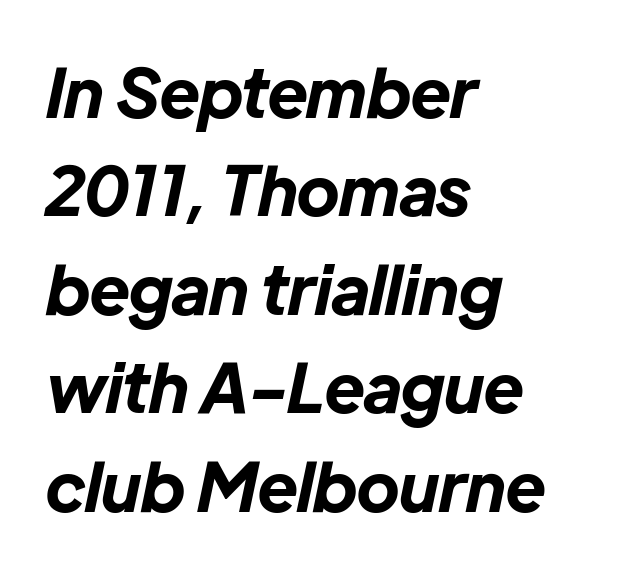
The image shows 67 px bold type, italic (leaning right); set left-aligned, normal line spacing (1.47x), normal letter spacing, not underlined; low stroke contrast and a medium x-height.
